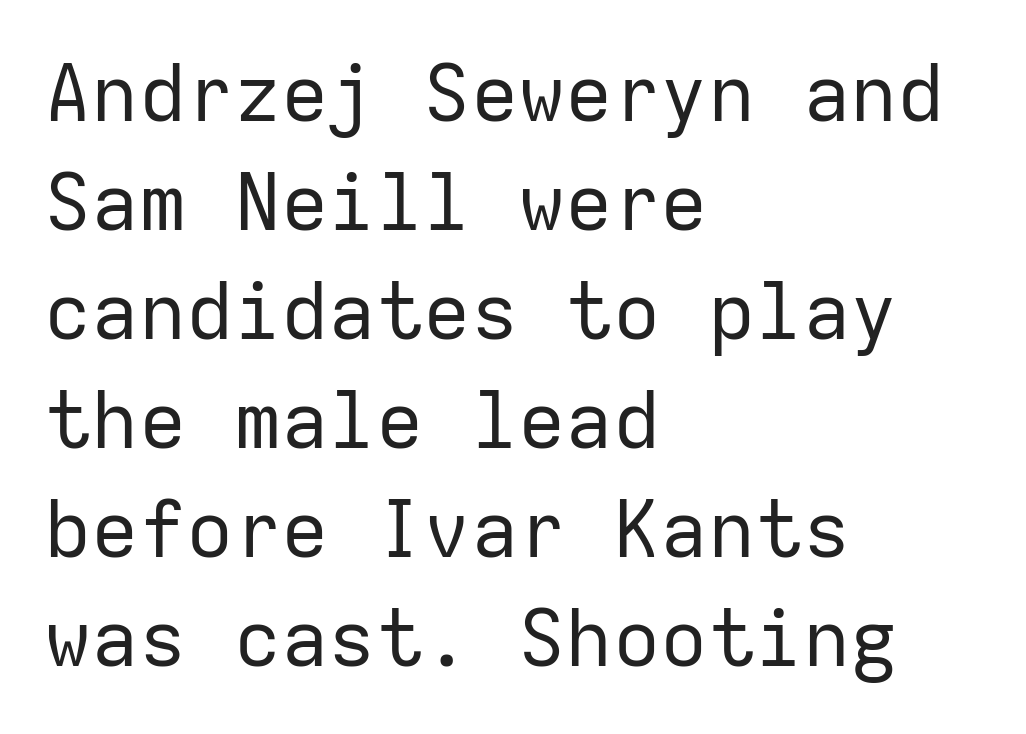
Classification — sans serif. Descenders hang freely into open space. Fixed-width glyphs throughout — classic coding-font behaviour. Horizontal bands of white between lines are of average thickness.
